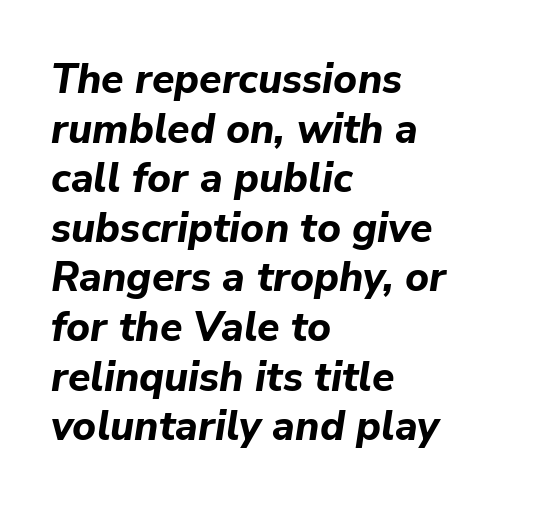
The image shows 41 px bold type, italic (leaning right); set left-aligned, line spacing 1.21x, normal letter spacing, not underlined; low stroke contrast and a medium x-height.
